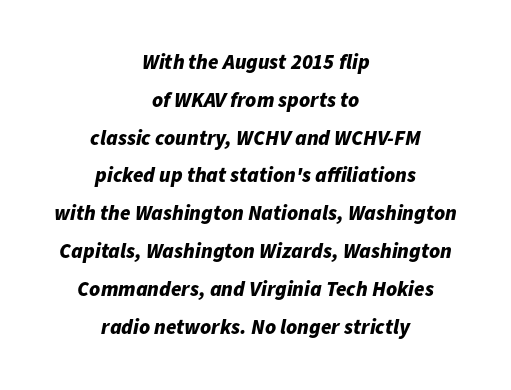
The image shows 21 px bold type, italic (leaning right); set centered, line spacing 1.8x, normal letter spacing, not underlined.
